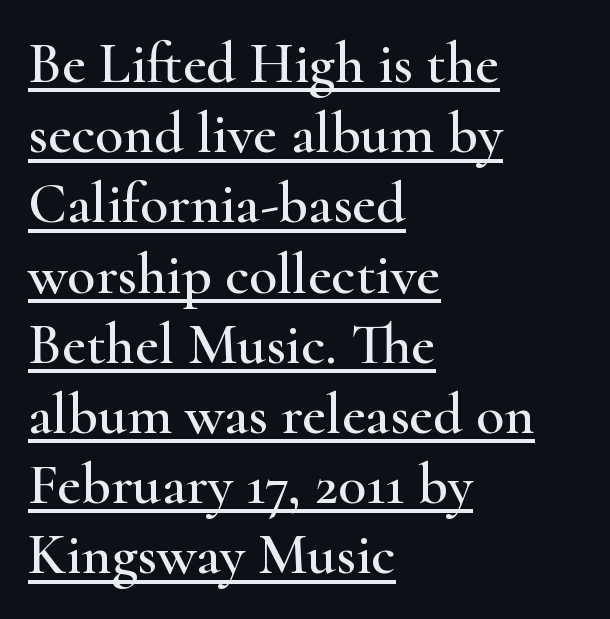
The image shows 58 px wide serif type, upright; set left-aligned, line spacing 1.21x, normal letter spacing, underlined; high stroke contrast and a small x-height.
